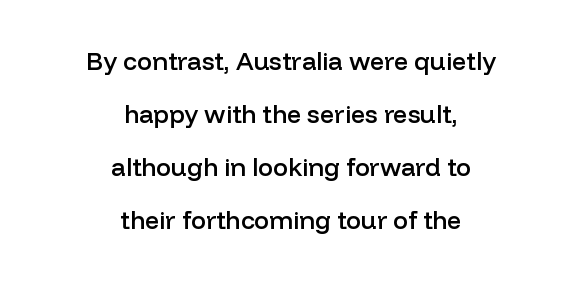
The image shows 25 px text type, upright; set centered, loose line spacing (2.12x), normal letter spacing, not underlined.
